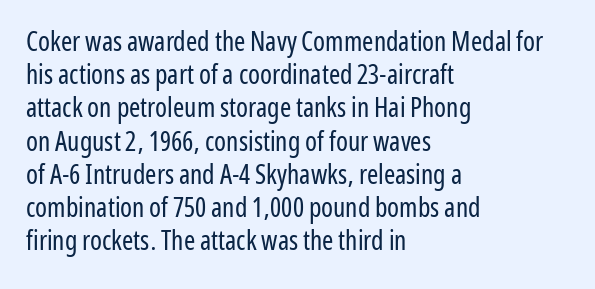
The image shows 27 px text type, upright; set left-aligned, line spacing 1.23x, normal letter spacing, not underlined.
